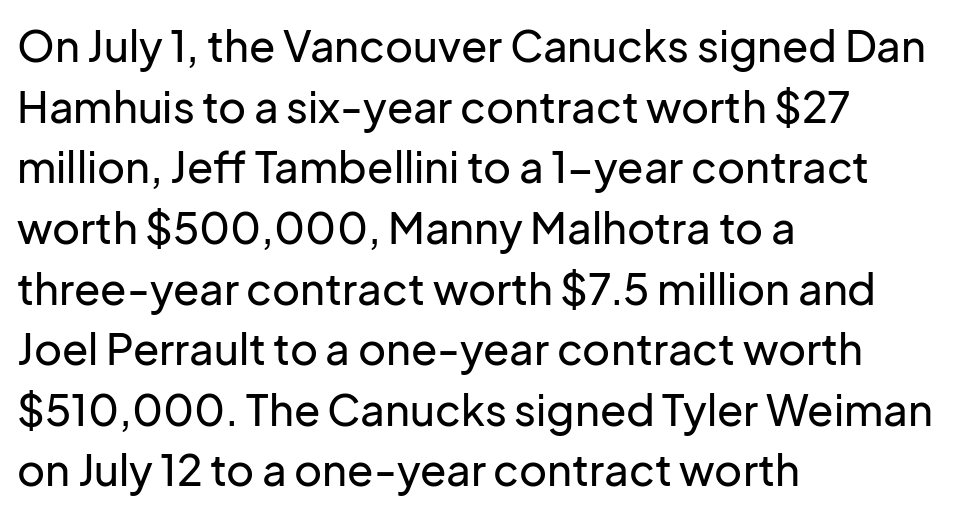
Looks like regular typesetting: each glyph gets only the width it needs. The specimen reads as upright at a glance. A sans-serif font was chosen for this passage. Teacher's note: observe the even left margin — that is flush-left alignment.
